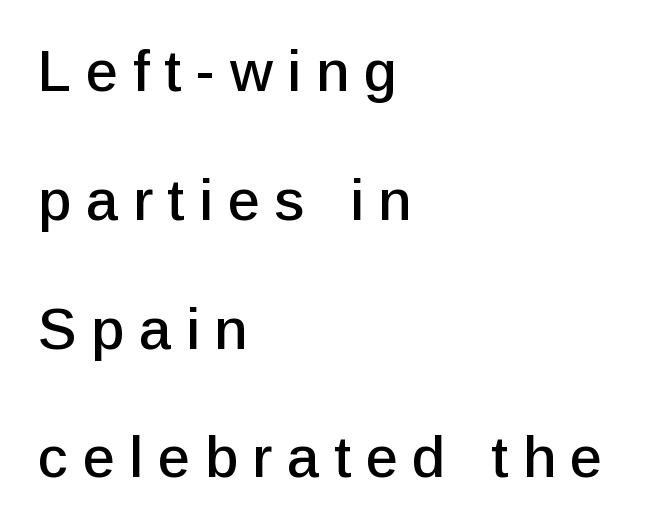
Q: Is the text italic (slanted)? A: No, it is upright.
Q: Is the typeface a serif or a sans-serif typeface? A: Sans-serif.
Q: Is the text underlined? A: No.
Q: How is the paragraph aligned? A: Left-aligned.
Q: Is the spacing between letters normal or unusually wide? A: Unusually wide.
Q: Is the spacing between lines tight, normal or loose? A: Loose.
Q: Width (condensed, normal, or wide)? A: Normal.
Q: Stroke contrast? A: Low.
Q: x-height? A: Medium.
Q: Monospaced? A: No.
